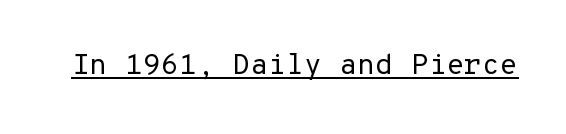
The image shows 29 px regular-weight sans-serif type, upright, monospaced; set normal letter spacing, underlined; low stroke contrast and a medium x-height.
